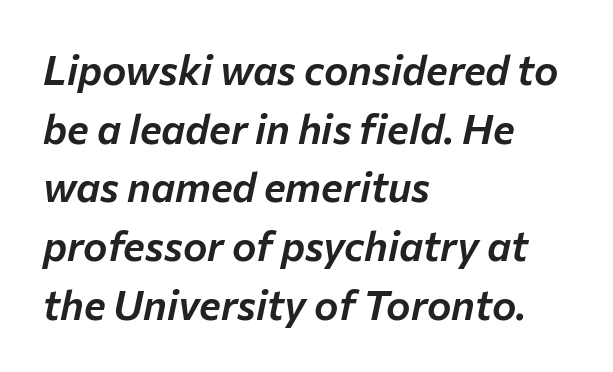
{"italic": "yes", "lean": "right", "slant_degrees": 12, "width": "normal", "stroke_contrast": "low", "x_height": "medium", "monospaced": "no", "underline": "no", "align": "left", "line_spacing": "normal", "line_spacing_ratio": 1.43, "letter_spacing": "normal", "letter_spacing_em": 0.0, "glyph_px": 41}
